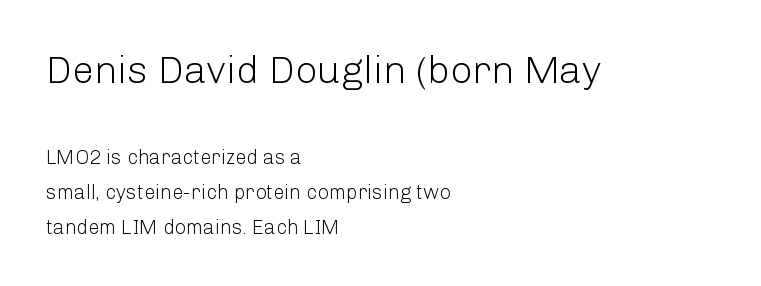
Do the characters align in a grid? No, the font is proportional. Nope, not italic — everything's standing straight. The block sitting higher on the canvas is the one with enlarged characters. Letterform terminals end flat and unadorned throughout the passage. Is the type heavy? It reads as light-to-regular instead.
